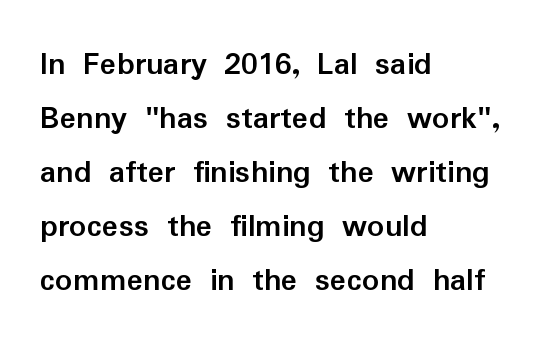
{"serif": "no", "italic": "no", "bold": "yes", "weight": "semibold", "width": "normal", "stroke_contrast": "low", "x_height": "medium", "monospaced": "no", "underline": "no", "align": "left", "line_spacing": "normal", "line_spacing_ratio": 1.59, "letter_spacing": "normal", "letter_spacing_em": 0.0, "glyph_px": 34}
